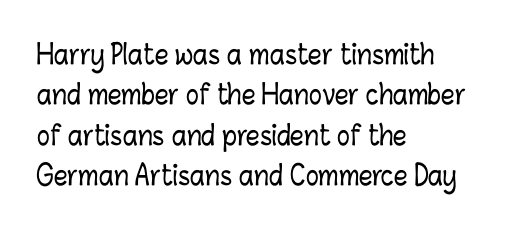
{"italic": "no", "underline": "no", "align": "left", "line_spacing": "normal", "line_spacing_ratio": 1.5, "letter_spacing": "normal", "letter_spacing_em": 0.0, "glyph_px": 27}
